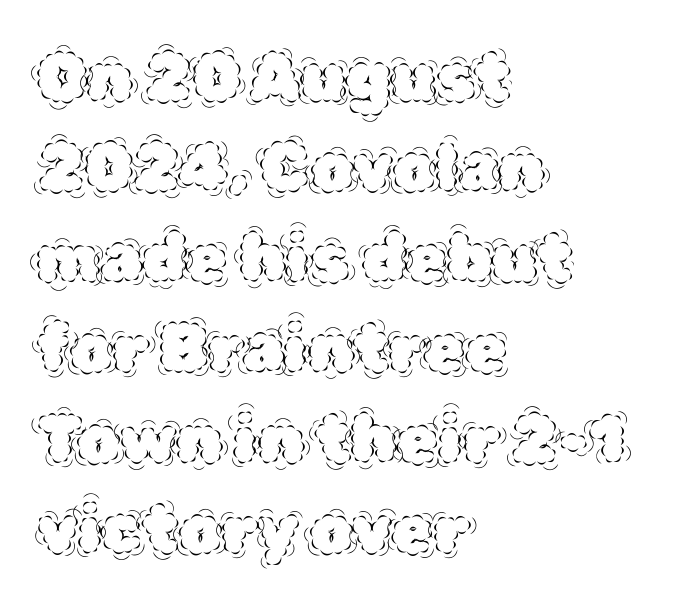
{"italic": "no", "bold": "no", "weight": "thin", "width": "normal", "x_height": "large", "monospaced": "no", "underline": "no", "align": "left", "line_spacing": "normal", "line_spacing_ratio": 1.35, "letter_spacing": "normal", "letter_spacing_em": 0.0, "glyph_px": 67}
